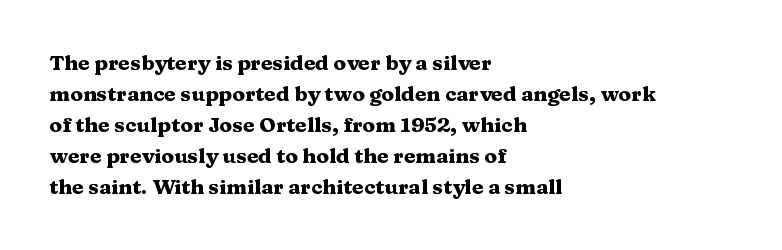
These lines keep a tight, regular rhythm from letter to letter. The typesetting leans heavy: a genuine bold. Line beginnings align vertically; line endings do not. If you drew a line through each stem, it would be perfectly vertical. Letters rest on an invisible, unmarked baseline.
